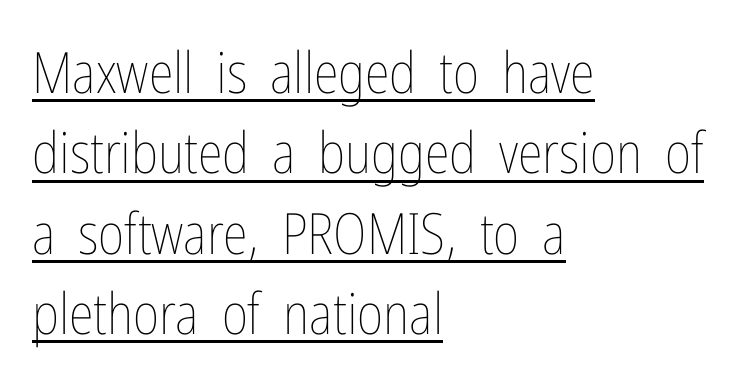
Q: Is the text bold? A: No.
Q: Is the text italic (slanted)? A: No, it is upright.
Q: Is the text underlined? A: Yes.
Q: How is the paragraph aligned? A: Left-aligned.
Q: Is the spacing between letters normal or unusually wide? A: Normal.
Q: Is the spacing between lines tight, normal or loose? A: Normal.
Q: Width (condensed, normal, or wide)? A: Condensed.
Q: Stroke contrast? A: Low.
Q: x-height? A: Medium.
Q: Monospaced? A: No.
